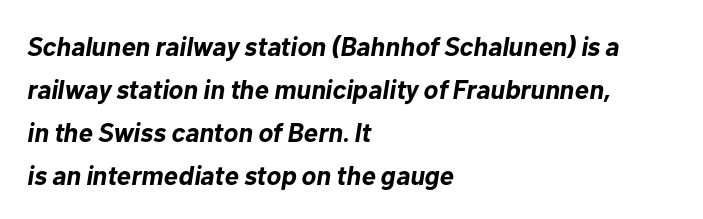
Q: Is the text bold? A: Yes.
Q: Is the text italic (slanted)? A: Yes, it leans right by about 10 degrees.
Q: Is the text underlined? A: No.
Q: How is the paragraph aligned? A: Left-aligned.
Q: Is the spacing between letters normal or unusually wide? A: Normal.
Q: Is the spacing between lines tight, normal or loose? A: Normal.
